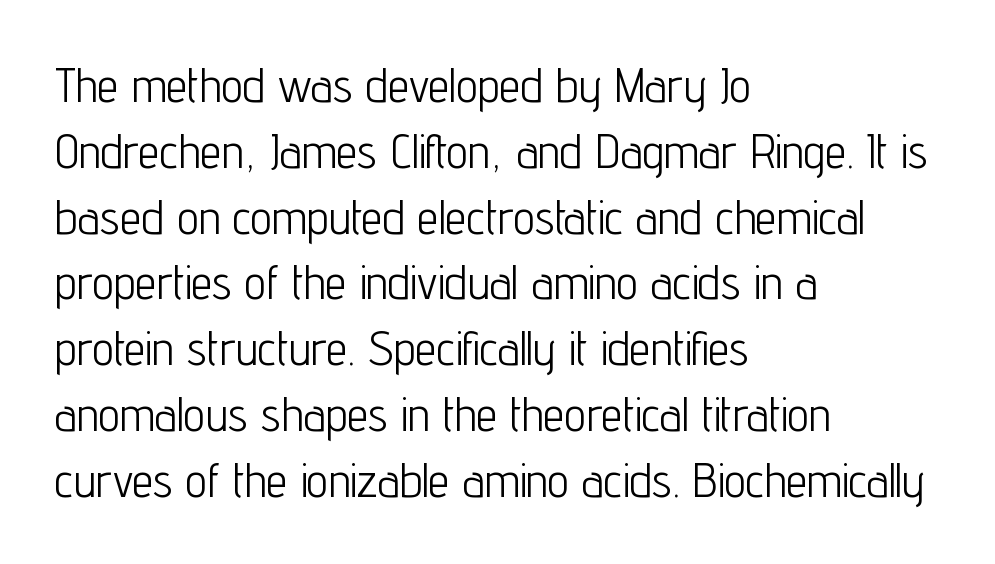
The image shows 48 px light, condensed sans-serif type, upright; set left-aligned, normal line spacing (1.37x), normal letter spacing, not underlined; low stroke contrast and a medium x-height.
